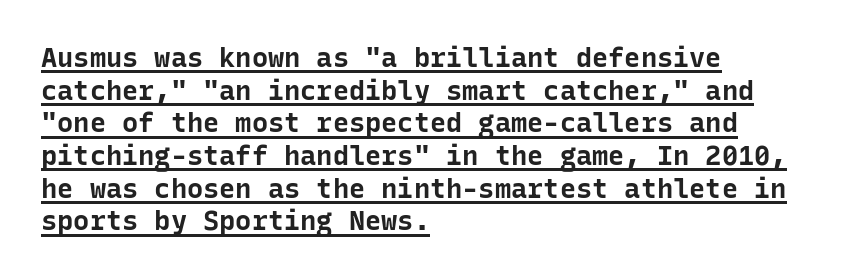
{"italic": "no", "bold": "yes", "underline": "yes", "align": "left", "line_spacing_ratio": 1.21, "letter_spacing": "normal", "letter_spacing_em": 0.0, "glyph_px": 27}
